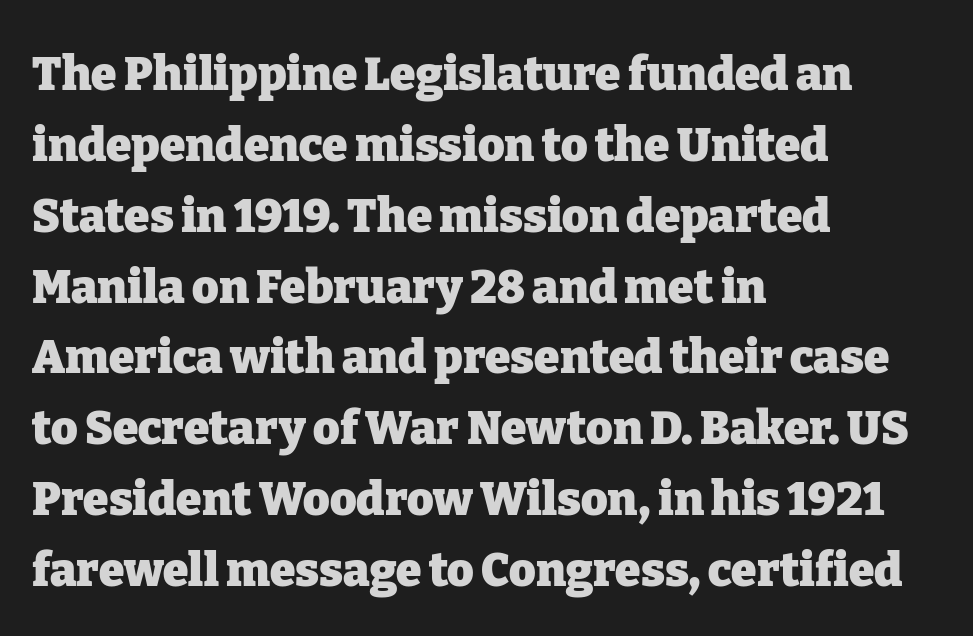
The image shows 46 px heavy serif type, upright; set left-aligned, normal line spacing (1.54x), normal letter spacing, not underlined; low stroke contrast and a medium x-height.
